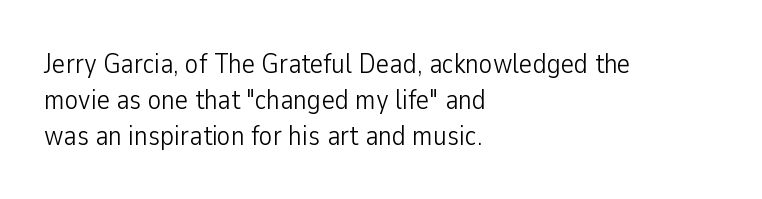
Q: Is the text bold? A: No.
Q: Is the text italic (slanted)? A: No, it is upright.
Q: Is the typeface a serif or a sans-serif typeface? A: Sans-serif.
Q: Is the text underlined? A: No.
Q: How is the paragraph aligned? A: Left-aligned.
Q: Is the spacing between letters normal or unusually wide? A: Normal.
Q: Is the spacing between lines tight, normal or loose? A: Normal.
Q: Width (condensed, normal, or wide)? A: Condensed.
Q: Stroke contrast? A: Low.
Q: x-height? A: Medium.
Q: Monospaced? A: No.
